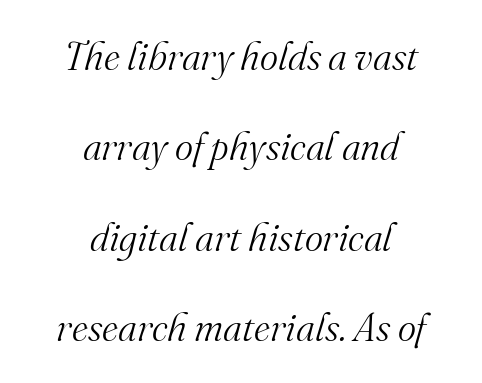
Q: Is the text bold? A: No.
Q: Is the text italic (slanted)? A: Yes, it leans right by about 16 degrees.
Q: Is the typeface a serif or a sans-serif typeface? A: Serif.
Q: Is the text underlined? A: No.
Q: How is the paragraph aligned? A: Centered.
Q: Is the spacing between letters normal or unusually wide? A: Normal.
Q: Is the spacing between lines tight, normal or loose? A: Loose.
Q: Width (condensed, normal, or wide)? A: Normal.
Q: Stroke contrast? A: Medium.
Q: x-height? A: Small.
Q: Monospaced? A: No.
